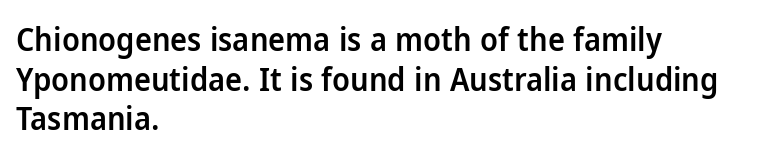
One-word summary of the alignment: left. The letters advance in unequal steps, a hallmark of proportional type. Slightly chunky letters — semibold, I'd say, not full bold. The area under the type is left untouched. The specimen reads as upright at a glance. Nope, no serifs anywhere on these letters.
